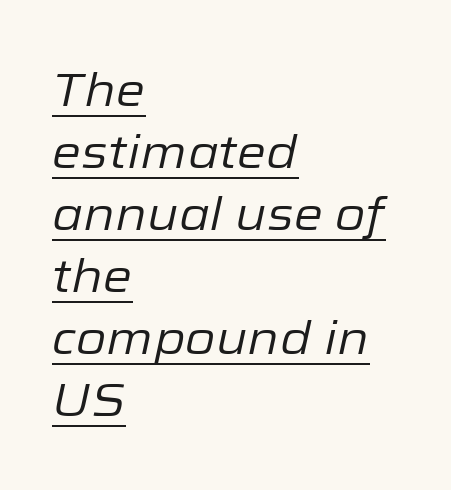
The space between consecutive lines is moderate. Does the lettering tilt? It does — this is italic. Which margin do the lines hug? The left one — the right edge is uneven. Here the designer chose a conventional face with non-uniform glyph widths.
